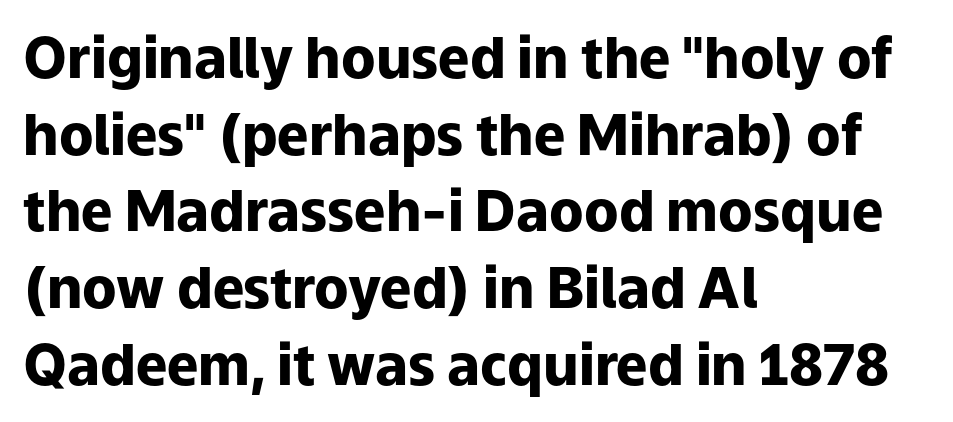
The image shows 56 px heavy sans-serif type, upright; set left-aligned, normal line spacing (1.37x), normal letter spacing, not underlined; low stroke contrast and a medium x-height.
